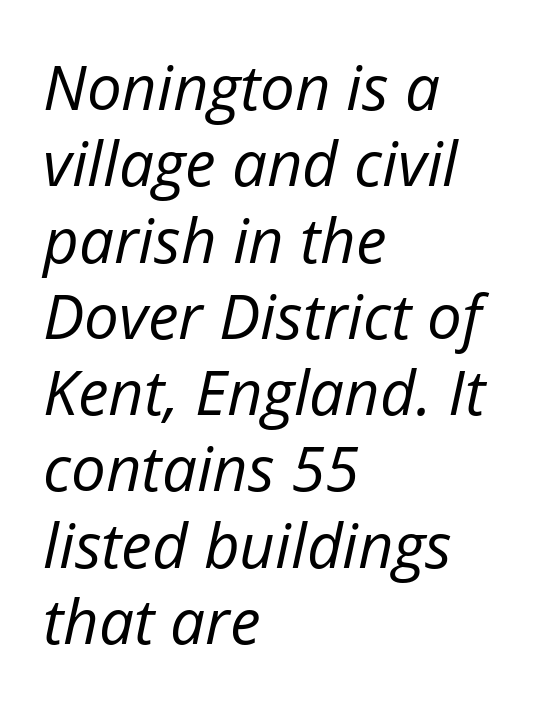
{"italic": "yes", "lean": "right", "slant_degrees": 12, "bold": "no", "weight": "regular", "width": "normal", "stroke_contrast": "low", "x_height": "medium", "monospaced": "no", "underline": "no", "align": "left", "line_spacing_ratio": 1.23, "letter_spacing": "normal", "letter_spacing_em": 0.0, "glyph_px": 62}
